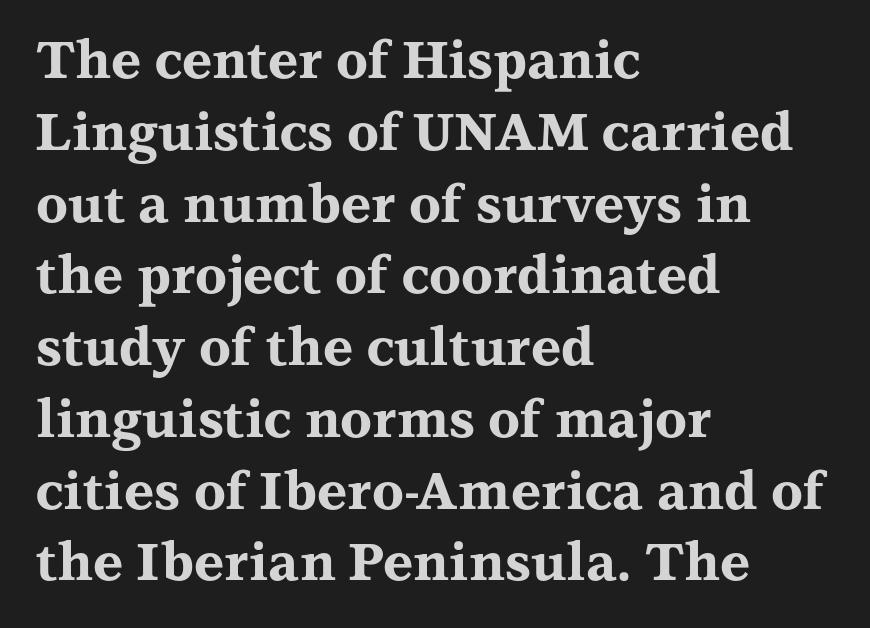
Q: Is the text bold? A: Yes.
Q: Is the text italic (slanted)? A: No, it is upright.
Q: Is the typeface a serif or a sans-serif typeface? A: Serif.
Q: Is the text underlined? A: No.
Q: How is the paragraph aligned? A: Left-aligned.
Q: Is the spacing between letters normal or unusually wide? A: Normal.
Q: Is the spacing between lines tight, normal or loose? A: Normal.
Q: Width (condensed, normal, or wide)? A: Wide.
Q: Stroke contrast? A: Medium.
Q: x-height? A: Medium.
Q: Monospaced? A: No.
